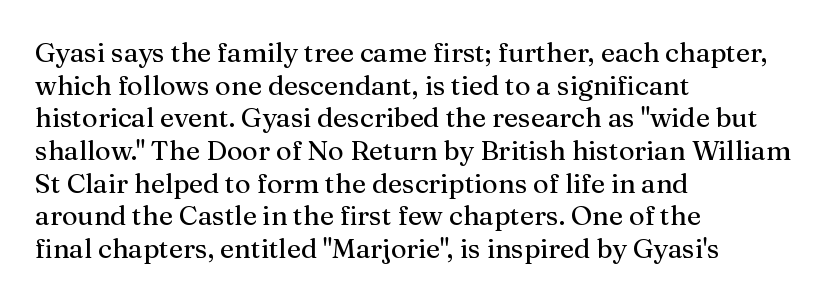
{"italic": "no", "underline": "no", "align": "left", "line_spacing_ratio": 1.21, "letter_spacing": "normal", "letter_spacing_em": 0.0, "glyph_px": 27}
